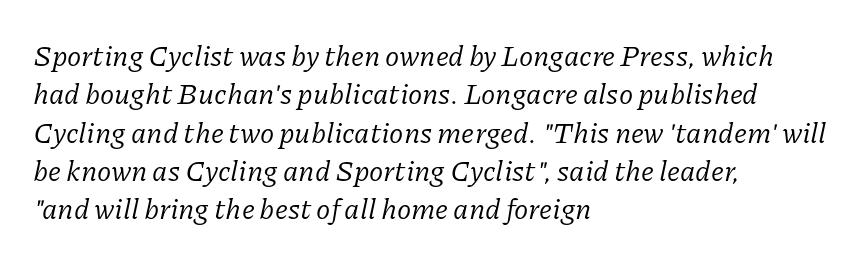
The image shows 29 px regular-weight serif type, italic (leaning right); set left-aligned, normal line spacing (1.32x), normal letter spacing, not underlined; low stroke contrast and a medium x-height.
